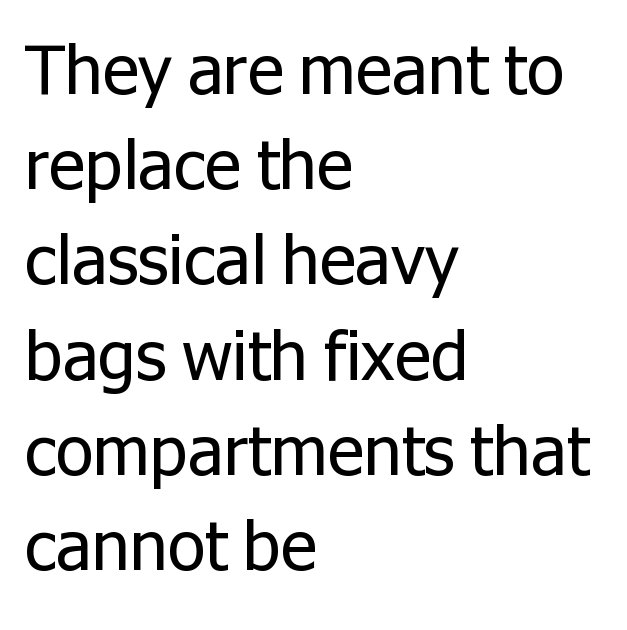
Q: Is the text bold? A: No.
Q: Is the text italic (slanted)? A: No, it is upright.
Q: Is the typeface a serif or a sans-serif typeface? A: Sans-serif.
Q: Is the text underlined? A: No.
Q: How is the paragraph aligned? A: Left-aligned.
Q: Is the spacing between letters normal or unusually wide? A: Normal.
Q: Is the spacing between lines tight, normal or loose? A: Normal.
Q: Width (condensed, normal, or wide)? A: Normal.
Q: Stroke contrast? A: Low.
Q: x-height? A: Medium.
Q: Monospaced? A: No.
